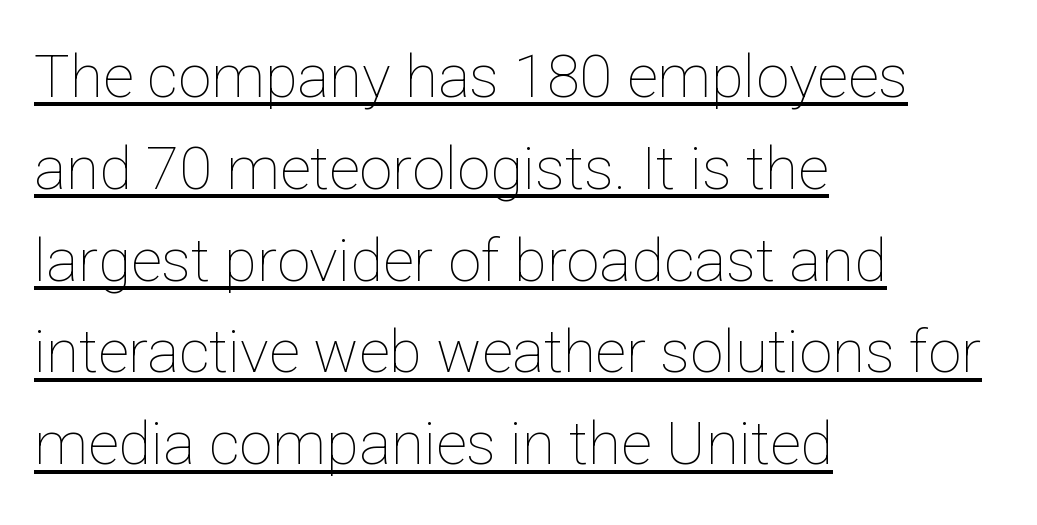
Underlined type. Note the varied advance widths — an 'i' is clearly narrower than an 'm'. Stems here are at most as thick as an everyday book face. These lines were composed using upright roman letters.
